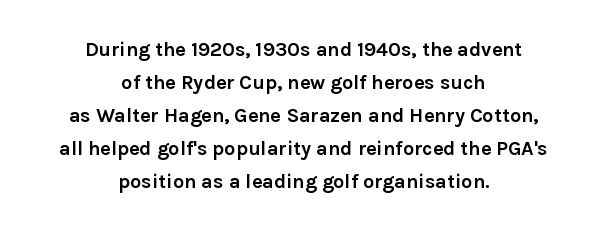
The image shows 20 px bold type, upright; set centered, normal line spacing (1.65x), normal letter spacing, not underlined.
